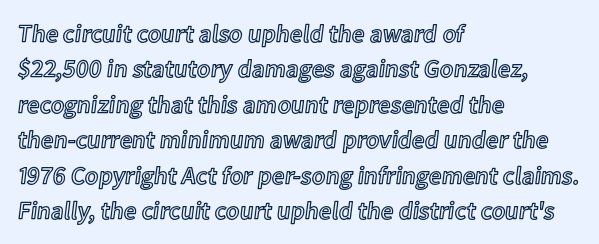
The line texture is even and compact thanks to regular tracking. Glance below the letters and you will spot only blank space. Each line starts at the same left margin while the right side varies. Reading down the column, the eye jumps a familiar distance to each next line.
